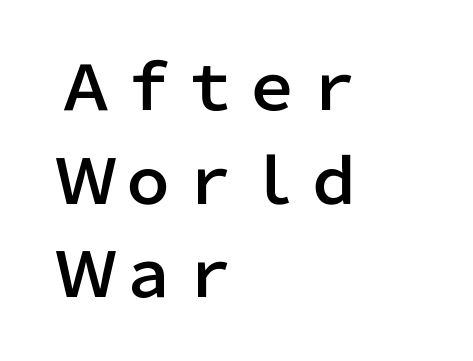
Q: Is the text italic (slanted)? A: No, it is upright.
Q: Is the typeface a serif or a sans-serif typeface? A: Sans-serif.
Q: Is the text underlined? A: No.
Q: How is the paragraph aligned? A: Left-aligned.
Q: Is the spacing between letters normal or unusually wide? A: Normal.
Q: Is the spacing between lines tight, normal or loose? A: Normal.
Q: Width (condensed, normal, or wide)? A: Normal.
Q: Stroke contrast? A: Low.
Q: x-height? A: Medium.
Q: Monospaced? A: No.
